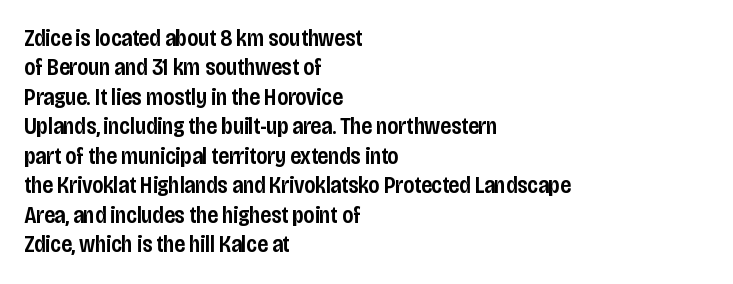
All the whitespace from short lines collects on the right. You could call the tracking neutral — neither tight nor loose. The axis of the letterforms is exactly vertical. Honestly, there is no underline to notice here at all.
